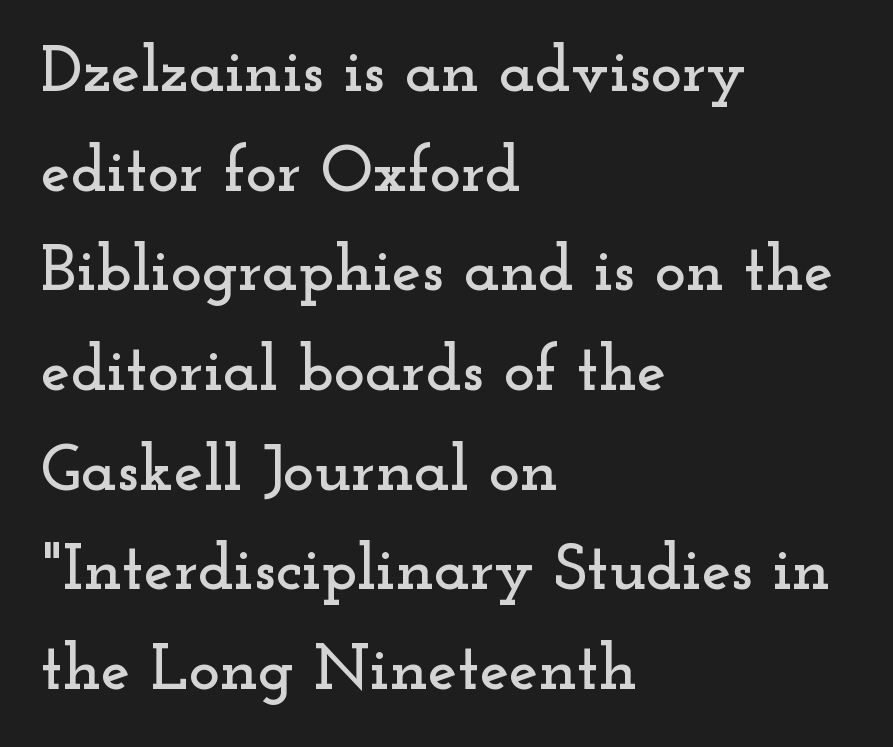
The image shows 66 px wide serif type, upright; set left-aligned, normal line spacing (1.51x), normal letter spacing, not underlined; low stroke contrast and a small x-height.
